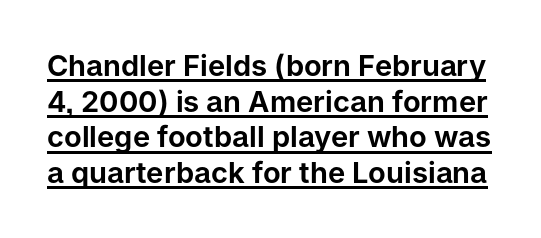
Does the lettering tilt? It doesn't — this is upright. Nope, no serifs anywhere on these letters. Each line of the rendering has a horizontal stroke beneath the glyphs. You could not count columns in this text — the font is proportionally spaced.
